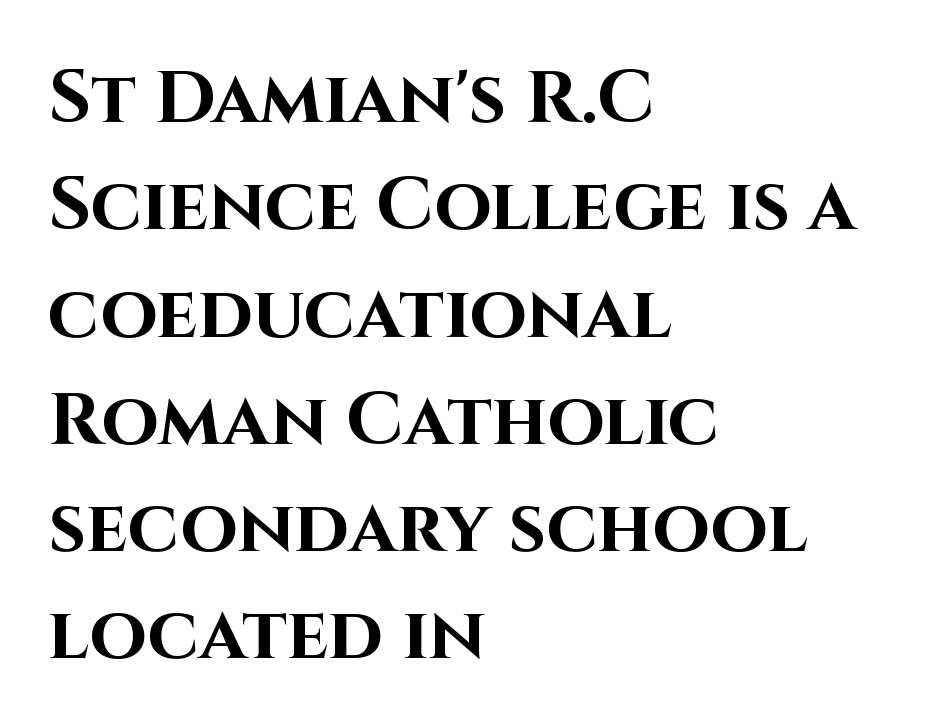
The image shows 74 px bold sans-serif type, upright; set left-aligned, normal line spacing (1.45x), normal letter spacing, not underlined; high stroke contrast and a large x-height.
